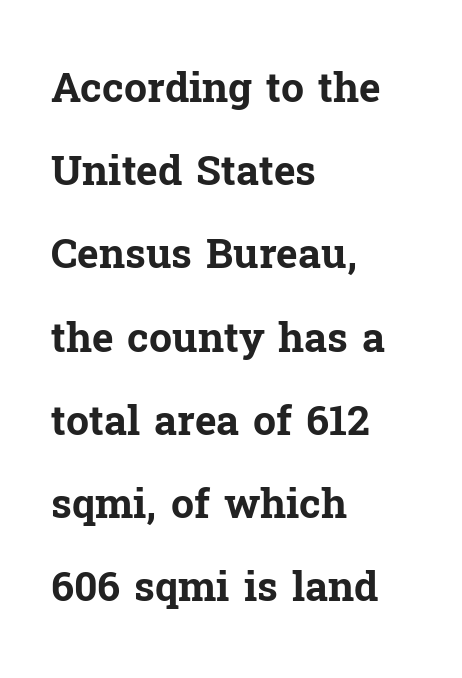
{"serif": "yes", "italic": "no", "bold": "yes", "weight": "bold", "width": "normal", "stroke_contrast": "low", "x_height": "medium", "monospaced": "no", "underline": "no", "align": "left", "line_spacing": "loose", "line_spacing_ratio": 2.03, "letter_spacing": "normal", "letter_spacing_em": 0.0, "glyph_px": 41}
